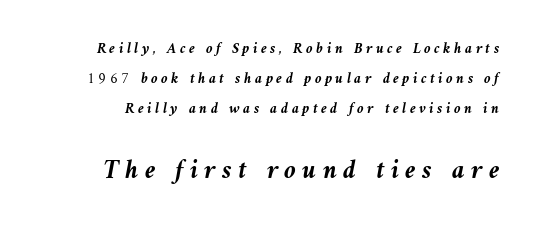
Underline: absent. The designer dialed line spacing up above the default. The letterforms stand isolated, each surrounded by extra space. Compared with an ordinary text face, these strokes are far heavier — a full bold. Size hierarchy here favors the trailing block over the leading one. Compared with ordinary roman type, these characters are visibly tilted.
